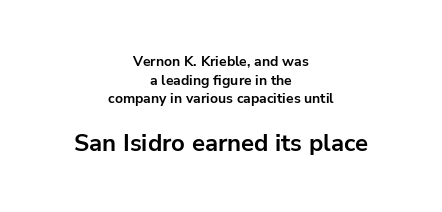
Q: Is the text bold? A: Yes.
Q: Is the text italic (slanted)? A: No, it is upright.
Q: Is the text underlined? A: No.
Q: How is the paragraph aligned? A: Centered.
Q: Is the spacing between letters normal or unusually wide? A: Normal.
Q: Is the spacing between lines tight, normal or loose? A: Normal.
Q: Which block of text is set in a larger size, the first (top) or the second (bottom)? A: The second (bottom) one.
